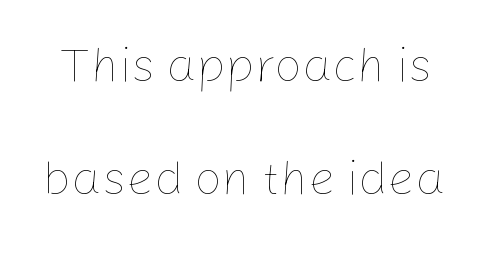
Weight: in the light-to-regular range. Widely set lines give the paragraph a tall, airy silhouette. Each letter keeps its own natural width here, so spacing adapts to shape. Underlining? Definitely not there. Do the letters lean? They stand straight. Honestly, the letter spacing is just normal — you wouldn't notice it.
